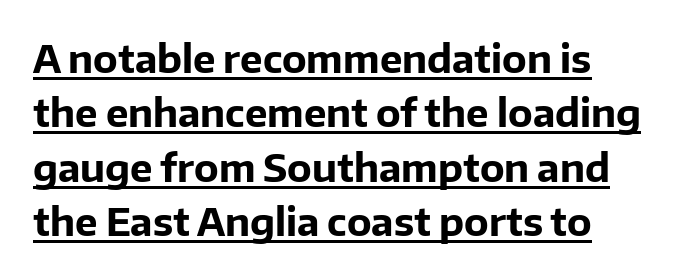
{"serif": "no", "italic": "no", "bold": "yes", "weight": "bold", "width": "normal", "stroke_contrast": "low", "x_height": "medium", "monospaced": "no", "underline": "yes", "align": "left", "line_spacing": "normal", "line_spacing_ratio": 1.43, "letter_spacing": "normal", "letter_spacing_em": 0.0, "glyph_px": 38}
